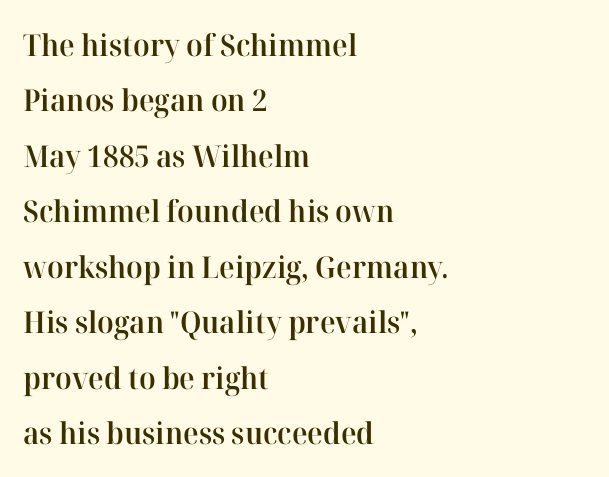
Do the characters align in a grid? No, the font is proportional. How heavy is the stroke? Medium-heavy — a semibold, shy of bold. The line texture is even and compact thanks to regular tracking. You can tell it's not italic because the verticals are truly vertical. Lines of text with bare space underneath.
